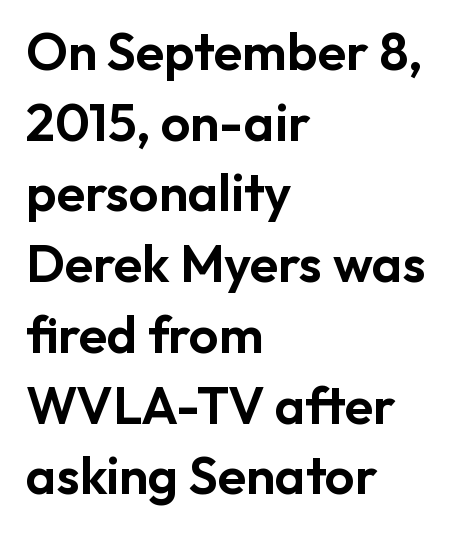
Summary of vertical rhythm: regular, with standard interline spacing. Nope, no serifs anywhere on these letters. Notice how the stems are strictly vertical — no italics here. Horizontal alignment here is leftward, the default for most running prose. Nobody drew a line under any word here.
